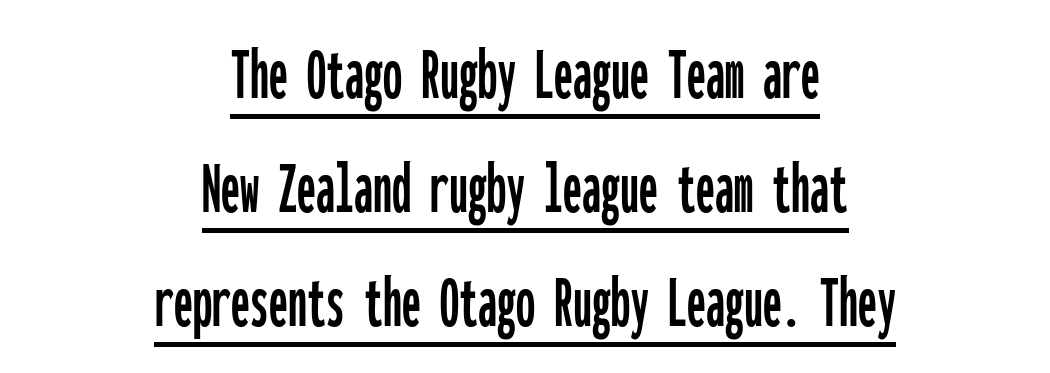
{"serif": "no", "italic": "no", "width": "condensed", "stroke_contrast": "low", "x_height": "medium", "monospaced": "yes", "underline": "yes", "align": "center", "line_spacing": "normal", "line_spacing_ratio": 1.5, "letter_spacing": "normal", "letter_spacing_em": 0.0, "glyph_px": 76}
